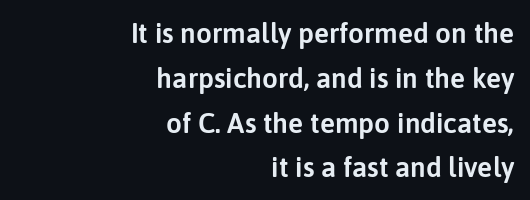
The image shows 28 px sans-serif type, upright; set right-aligned, normal line spacing (1.6x), normal letter spacing, not underlined; low stroke contrast and a medium x-height.
